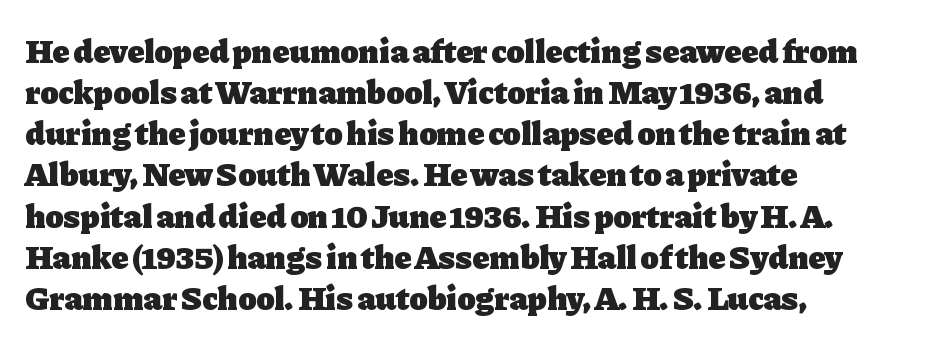
Yep, those are serifs on the letters. Underlining? Definitely not there. Spacing between characters is what you'd get straight out of the box. Alignment: flush left. The letters advance in unequal steps, a hallmark of proportional type.
